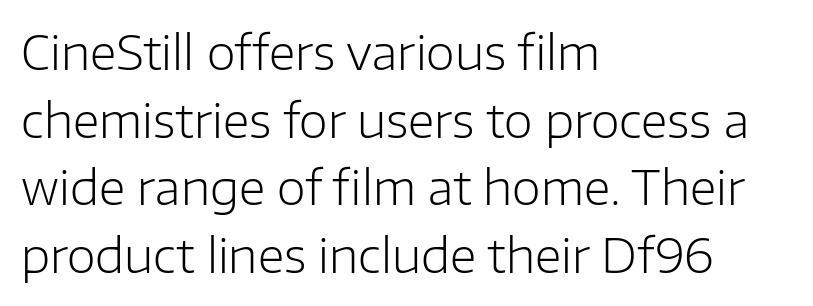
Q: Is the text bold? A: No.
Q: Is the text italic (slanted)? A: No, it is upright.
Q: Is the typeface a serif or a sans-serif typeface? A: Sans-serif.
Q: Is the text underlined? A: No.
Q: How is the paragraph aligned? A: Left-aligned.
Q: Is the spacing between letters normal or unusually wide? A: Normal.
Q: Is the spacing between lines tight, normal or loose? A: Normal.
Q: Width (condensed, normal, or wide)? A: Normal.
Q: Stroke contrast? A: Low.
Q: x-height? A: Medium.
Q: Monospaced? A: No.
